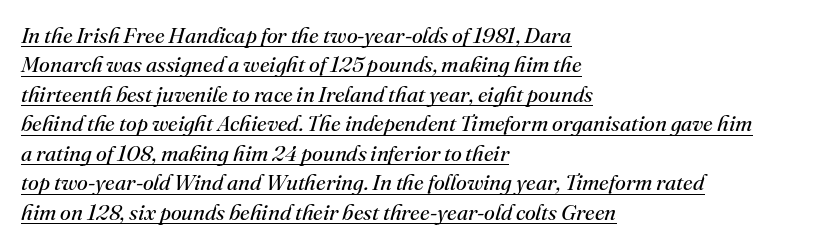
{"italic": "yes", "lean": "right", "slant_degrees": 16, "bold": "no", "underline": "yes", "align": "left", "line_spacing": "normal", "line_spacing_ratio": 1.34, "letter_spacing": "normal", "letter_spacing_em": 0.0, "glyph_px": 22}
